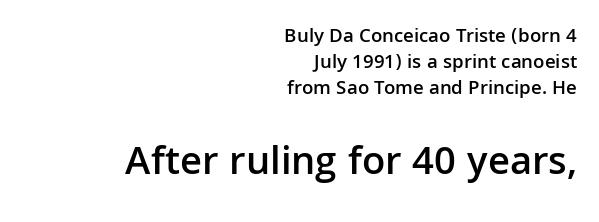
The image shows 41 px semibold sans-serif type, upright; set right-aligned, normal line spacing (1.31x), normal letter spacing, not underlined; the second (bottom) block is 2.05x larger; low stroke contrast and a medium x-height.
